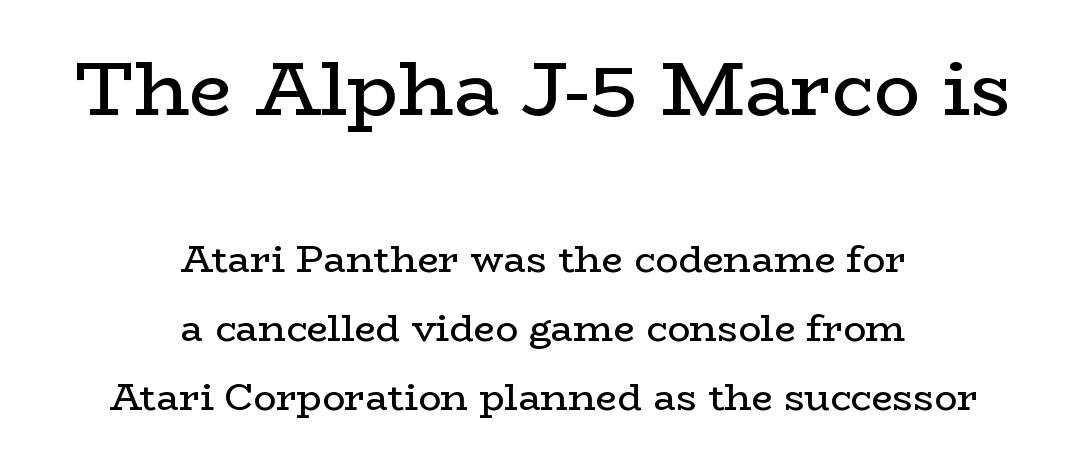
Q: Is the text bold? A: No.
Q: Is the text italic (slanted)? A: No, it is upright.
Q: Is the typeface a serif or a sans-serif typeface? A: Serif.
Q: Is the text underlined? A: No.
Q: How is the paragraph aligned? A: Centered.
Q: Is the spacing between letters normal or unusually wide? A: Normal.
Q: Which block of text is set in a larger size, the first (top) or the second (bottom)? A: The first (top) one.
Q: Width (condensed, normal, or wide)? A: Wide.
Q: Stroke contrast? A: Low.
Q: x-height? A: Medium.
Q: Monospaced? A: No.
